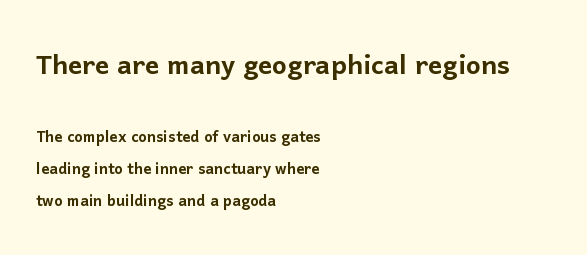
{"serif": "no", "italic": "no", "width": "normal", "stroke_contrast": "low", "x_height": "medium", "monospaced": "no", "underline": "no", "align": "left", "line_spacing": "normal", "line_spacing_ratio": 1.6, "letter_spacing": "normal", "letter_spacing_em": 0.0, "larger_block": "first", "size_ratio": 1.75, "glyph_px": 35}
